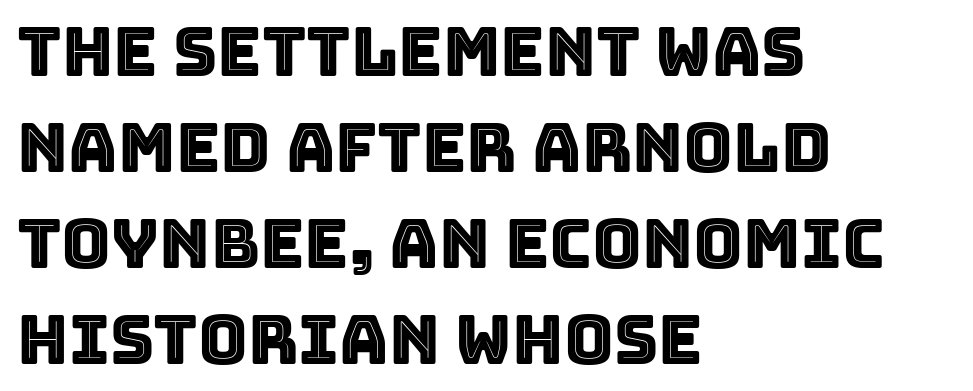
{"italic": "no", "width": "normal", "x_height": "large", "monospaced": "no", "underline": "no", "align": "left", "line_spacing": "normal", "line_spacing_ratio": 1.41, "letter_spacing": "normal", "letter_spacing_em": 0.0, "glyph_px": 68}
